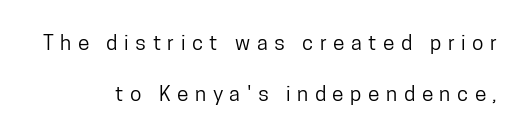
Q: Is the text italic (slanted)? A: No, it is upright.
Q: Is the text underlined? A: No.
Q: Is the spacing between letters normal or unusually wide? A: Unusually wide.
Q: Is the spacing between lines tight, normal or loose? A: Loose.
